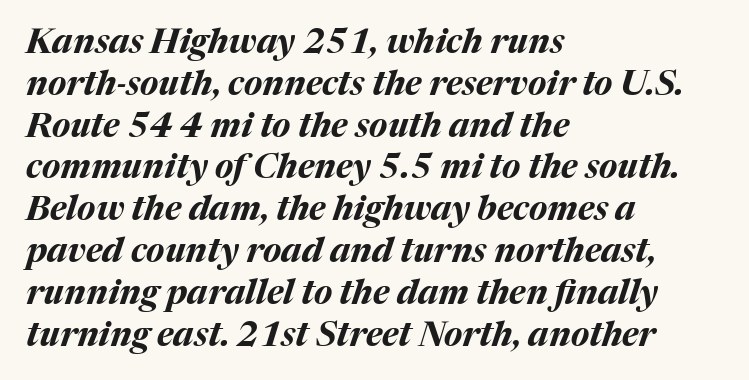
Spacing between characters is what you'd get straight out of the box. Visually the block forms a straight wall on the left and a jagged coastline on the right. You could not count columns in this text — the font is proportionally spaced. A bare baseline throughout the passage. You can tell it's italic because the verticals aren't actually vertical.
